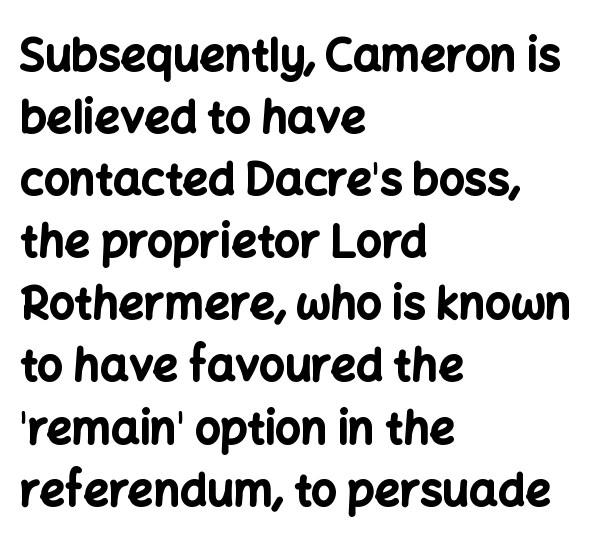
Q: Is the text bold? A: Yes.
Q: Is the text italic (slanted)? A: No, it is upright.
Q: Is the typeface a serif or a sans-serif typeface? A: Sans-serif.
Q: Is the text underlined? A: No.
Q: How is the paragraph aligned? A: Left-aligned.
Q: Is the spacing between letters normal or unusually wide? A: Normal.
Q: Is the spacing between lines tight, normal or loose? A: Normal.
Q: Width (condensed, normal, or wide)? A: Normal.
Q: Stroke contrast? A: Low.
Q: x-height? A: Medium.
Q: Monospaced? A: No.
